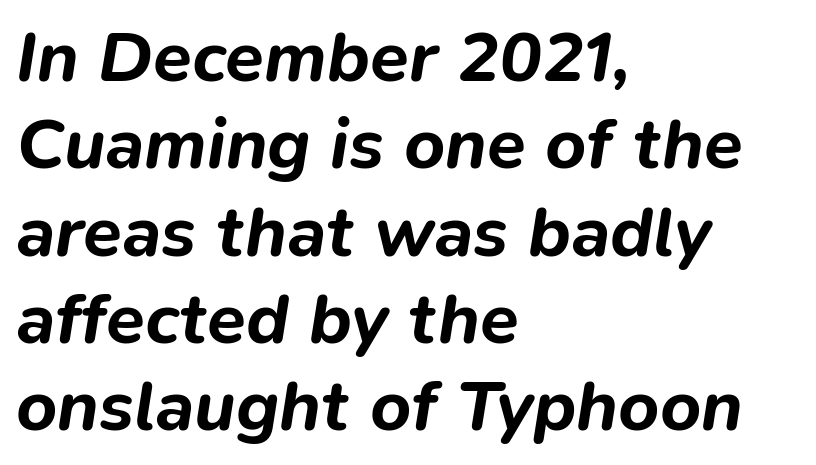
The image shows 71 px bold type, italic (leaning right); set left-aligned, line spacing 1.23x, normal letter spacing, not underlined; low stroke contrast and a medium x-height.
